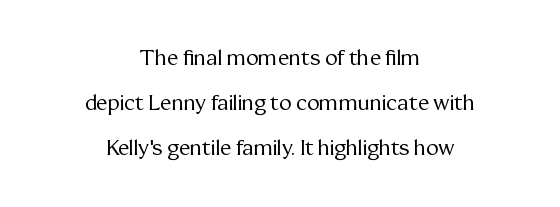
The image shows 21 px text type, upright; set centered, loose line spacing (2.15x), normal letter spacing, not underlined.
